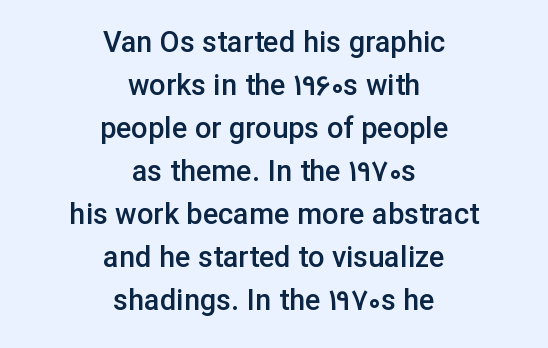
Q: Is the text bold? A: Semi-bold.
Q: Is the text italic (slanted)? A: No, it is upright.
Q: Is the typeface a serif or a sans-serif typeface? A: Sans-serif.
Q: Is the text underlined? A: No.
Q: How is the paragraph aligned? A: Centered.
Q: Is the spacing between letters normal or unusually wide? A: Normal.
Q: Is the spacing between lines tight, normal or loose? A: Normal.
Q: Width (condensed, normal, or wide)? A: Normal.
Q: Stroke contrast? A: Low.
Q: x-height? A: Medium.
Q: Monospaced? A: No.
